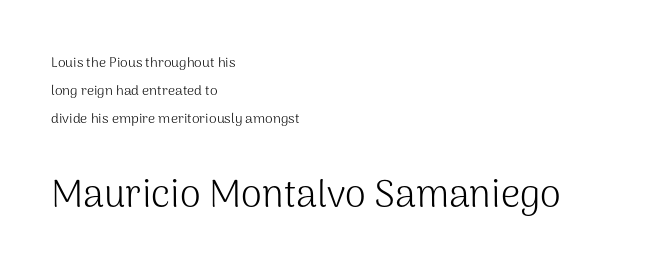
{"serif": "no", "italic": "no", "bold": "no", "weight": "light", "width": "normal", "stroke_contrast": "medium", "x_height": "medium", "monospaced": "no", "underline": "no", "align": "left", "line_spacing": "loose", "line_spacing_ratio": 1.99, "letter_spacing": "normal", "letter_spacing_em": 0.0, "larger_block": "second", "size_ratio": 2.71, "glyph_px": 38}
